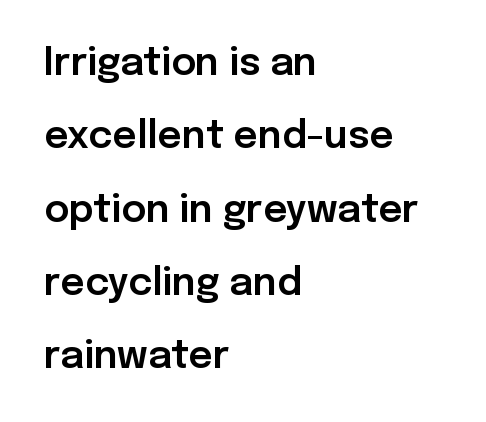
Reading down the column, the eye jumps a long way to each next line. Just letters on the line, the space beneath them empty. Here the designer chose a conventional face with non-uniform glyph widths. The typography opts for an upright posture over an oblique one.
